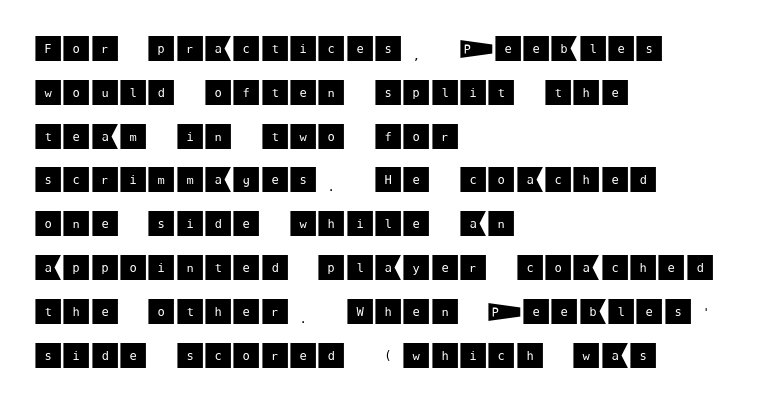
Casual observation: everything's shoved over to the left. A bare baseline throughout the passage. A roman cut, with each character standing at attention. How would I describe the line gaps? Plain and ordinary.
